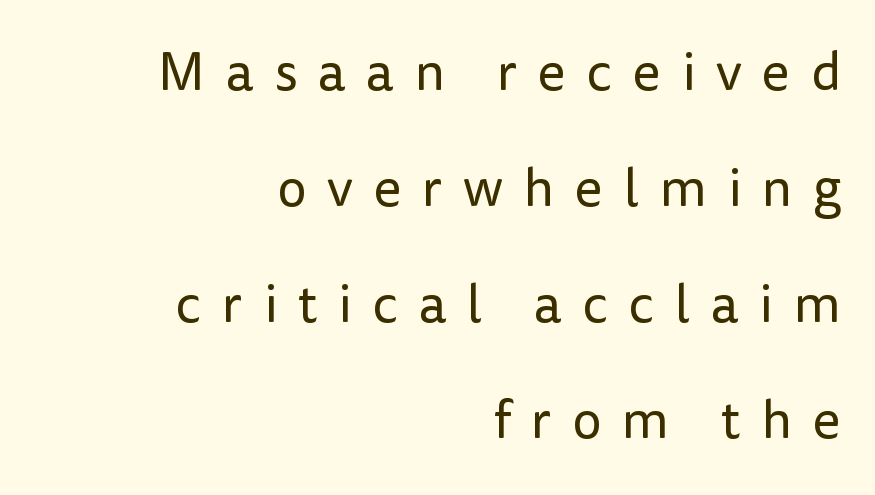
Stroke thickness stays within the range of a standard reading face or lighter. Glyph-to-glyph distance is far greater than everyday printed text. The lines are quadded right. Letterform terminals end flat and unadorned throughout the passage. Notice how the stems are strictly vertical — no italics here.
